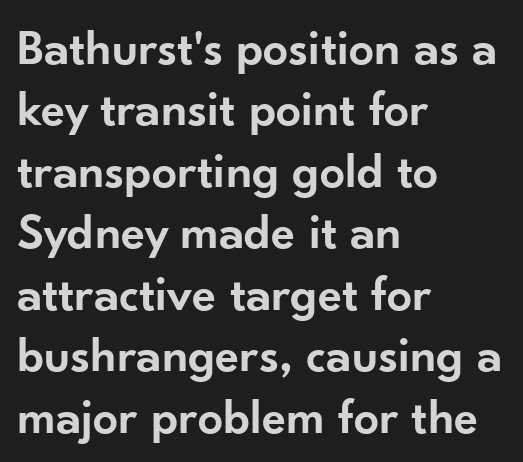
{"serif": "no", "italic": "no", "bold": "semi", "weight": "semibold", "width": "normal", "stroke_contrast": "low", "x_height": "small", "monospaced": "no", "underline": "no", "align": "left", "line_spacing_ratio": 1.23, "letter_spacing": "normal", "letter_spacing_em": 0.0, "glyph_px": 50}
